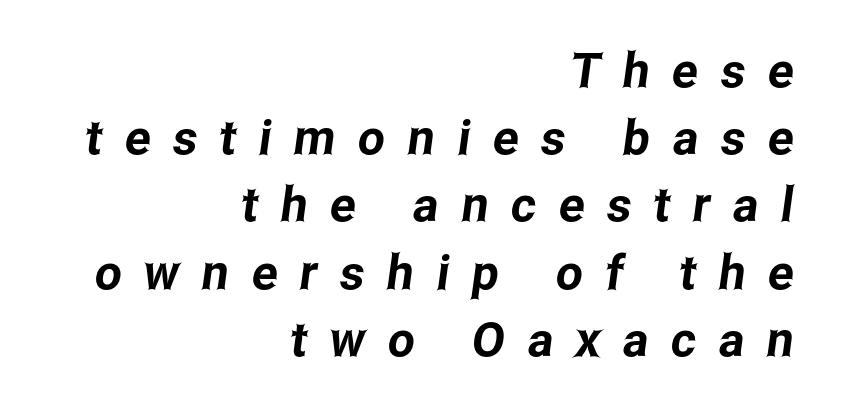
Q: Is the typeface a serif or a sans-serif typeface? A: Sans-serif.
Q: Is the text underlined? A: No.
Q: How is the paragraph aligned? A: Right-aligned.
Q: Is the spacing between letters normal or unusually wide? A: Unusually wide.
Q: Is the spacing between lines tight, normal or loose? A: Normal.
Q: Width (condensed, normal, or wide)? A: Condensed.
Q: Stroke contrast? A: Low.
Q: x-height? A: Medium.
Q: Monospaced? A: No.
